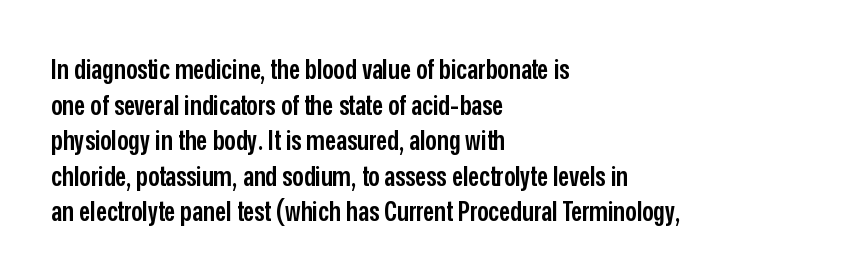
The image shows 28 px semibold, condensed sans-serif type, upright; set left-aligned, normal line spacing (1.27x), normal letter spacing, not underlined; low stroke contrast and a medium x-height.
